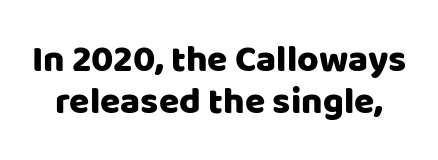
The rendering uses a small line-height, squeezing the rows. A clean baseline with only descenders dipping below it. This sample uses an upright cut, with every glyph sitting square on the baseline. Spacing verdict: proportional, widths tailored to each character. No extra tracking has been applied to these lines. Unlike a traditional serif, this face leaves its strokes unadorned.
